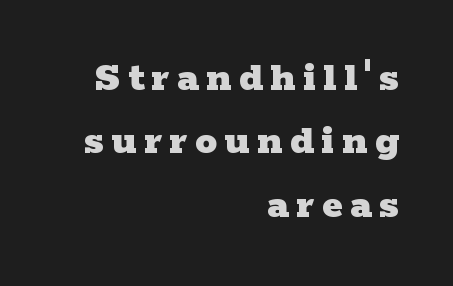
Q: Is the text bold? A: Yes.
Q: Is the text italic (slanted)? A: No, it is upright.
Q: Is the typeface a serif or a sans-serif typeface? A: Serif.
Q: Is the text underlined? A: No.
Q: How is the paragraph aligned? A: Right-aligned.
Q: Is the spacing between lines tight, normal or loose? A: Normal.
Q: Width (condensed, normal, or wide)? A: Wide.
Q: Stroke contrast? A: Low.
Q: x-height? A: Medium.
Q: Monospaced? A: No.
